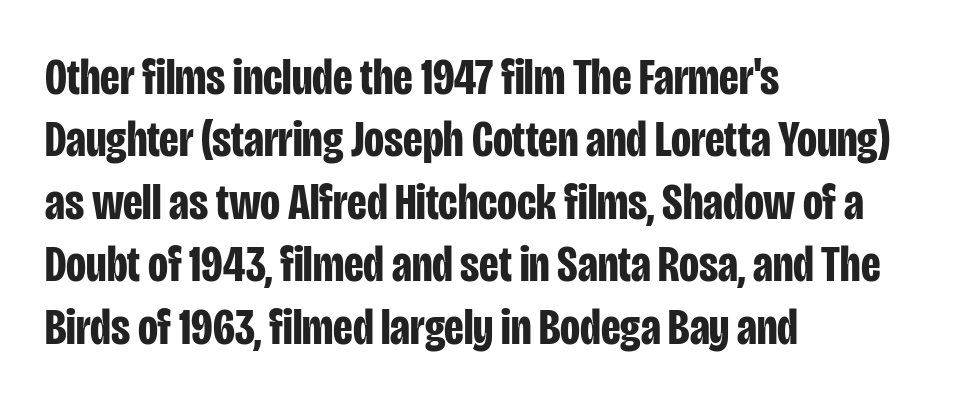
Q: Is the text bold? A: Yes.
Q: Is the text italic (slanted)? A: No, it is upright.
Q: Is the typeface a serif or a sans-serif typeface? A: Sans-serif.
Q: Is the text underlined? A: No.
Q: How is the paragraph aligned? A: Left-aligned.
Q: Is the spacing between letters normal or unusually wide? A: Normal.
Q: Width (condensed, normal, or wide)? A: Condensed.
Q: Stroke contrast? A: Low.
Q: x-height? A: Large.
Q: Monospaced? A: No.
